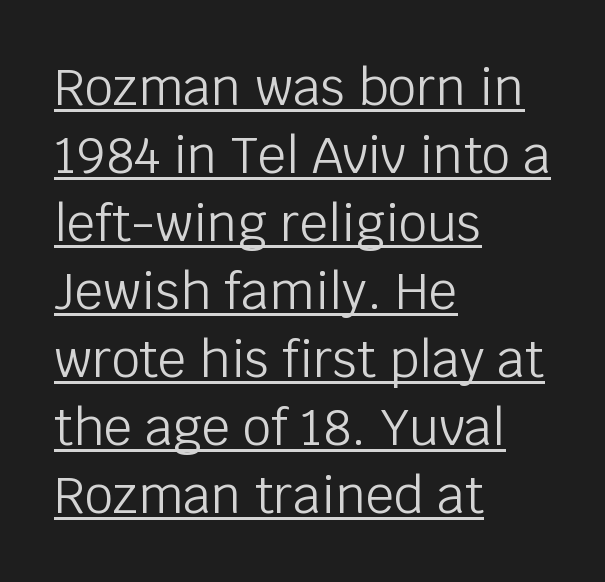
Q: Is the text bold? A: No.
Q: Is the text italic (slanted)? A: No, it is upright.
Q: Is the typeface a serif or a sans-serif typeface? A: Sans-serif.
Q: Is the text underlined? A: Yes.
Q: How is the paragraph aligned? A: Left-aligned.
Q: Is the spacing between letters normal or unusually wide? A: Normal.
Q: Is the spacing between lines tight, normal or loose? A: Normal.
Q: Width (condensed, normal, or wide)? A: Normal.
Q: Stroke contrast? A: Low.
Q: x-height? A: Large.
Q: Monospaced? A: No.
